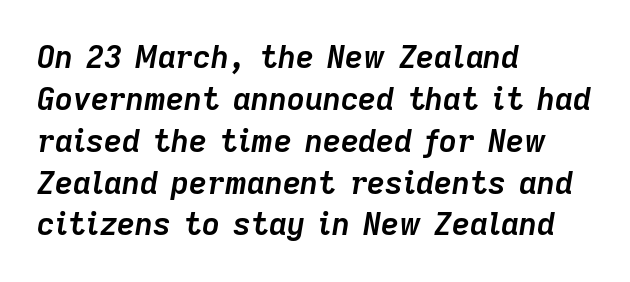
Q: Is the text bold? A: Yes.
Q: Is the text italic (slanted)? A: Yes, it leans right by about 9 degrees.
Q: Is the text underlined? A: No.
Q: How is the paragraph aligned? A: Left-aligned.
Q: Is the spacing between letters normal or unusually wide? A: Normal.
Q: Is the spacing between lines tight, normal or loose? A: Normal.
Q: Width (condensed, normal, or wide)? A: Normal.
Q: Stroke contrast? A: Low.
Q: x-height? A: Medium.
Q: Monospaced? A: No.
